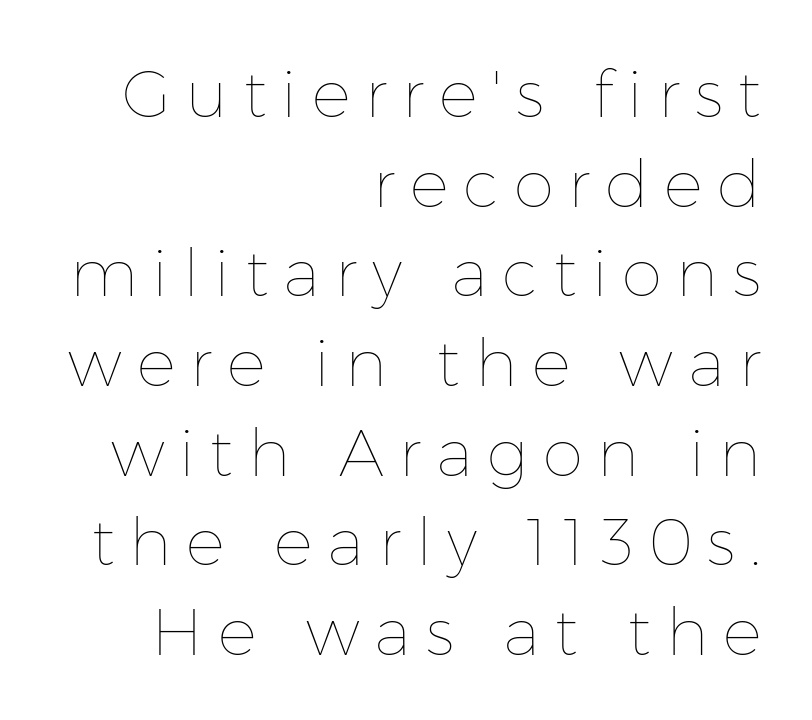
Q: Is the text bold? A: No.
Q: Is the text italic (slanted)? A: No, it is upright.
Q: Is the text underlined? A: No.
Q: How is the paragraph aligned? A: Right-aligned.
Q: Is the spacing between letters normal or unusually wide? A: Unusually wide.
Q: Is the spacing between lines tight, normal or loose? A: Normal.
Q: Width (condensed, normal, or wide)? A: Normal.
Q: Stroke contrast? A: Low.
Q: x-height? A: Medium.
Q: Monospaced? A: No.
